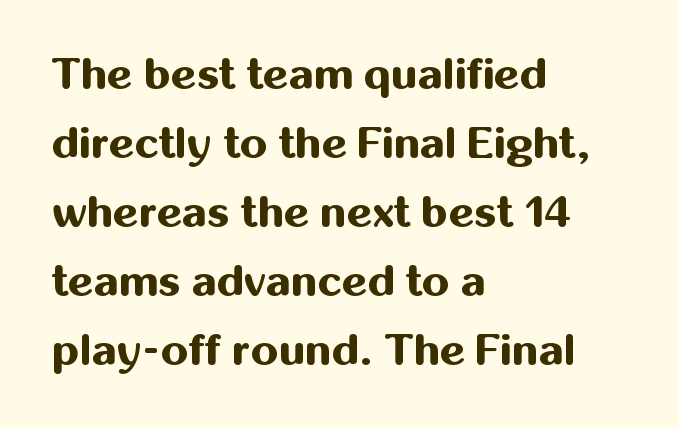
{"serif": "no", "italic": "no", "bold": "yes", "weight": "bold", "width": "normal", "stroke_contrast": "medium", "x_height": "medium", "monospaced": "no", "underline": "no", "align": "left", "line_spacing": "normal", "line_spacing_ratio": 1.57, "letter_spacing": "normal", "letter_spacing_em": 0.0, "glyph_px": 44}
